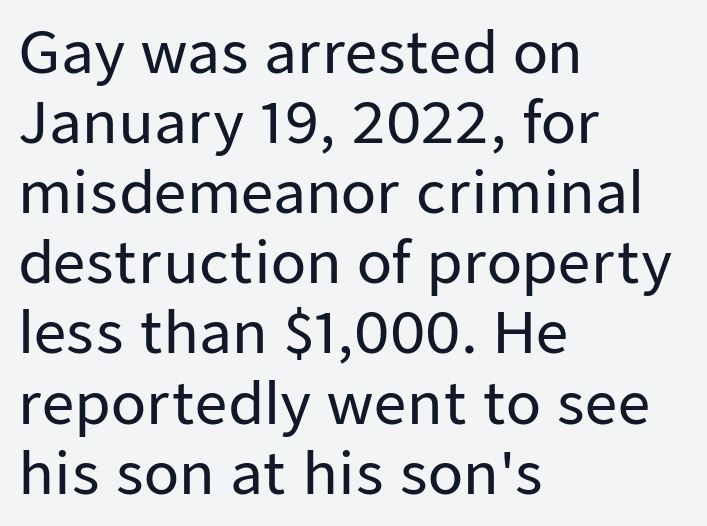
Bare-footed words on every line. These lines keep a tight, regular rhythm from letter to letter. Font category for this specimen: sans-serif. Does the lettering tilt? It doesn't — this is upright. Line starts are locked; line ends wander.
